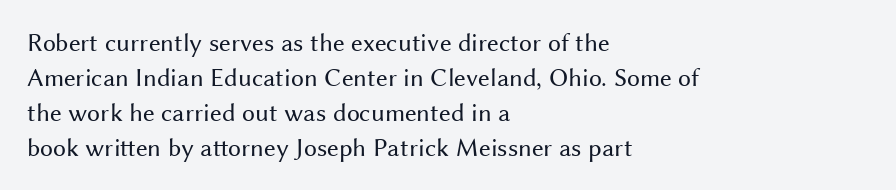
The image shows 26 px text type, upright; set left-aligned, normal line spacing (1.34x), normal letter spacing, not underlined.
